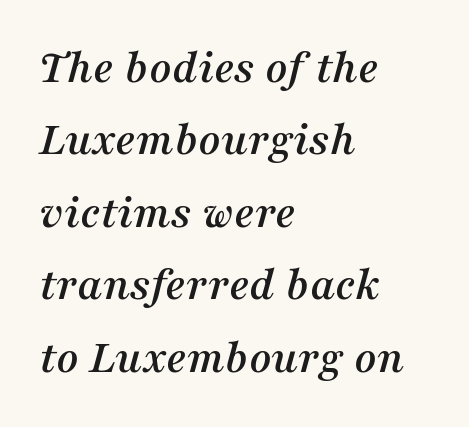
Q: Is the text italic (slanted)? A: Yes, it leans right by about 16 degrees.
Q: Is the typeface a serif or a sans-serif typeface? A: Serif.
Q: Is the text underlined? A: No.
Q: How is the paragraph aligned? A: Left-aligned.
Q: Is the spacing between letters normal or unusually wide? A: Normal.
Q: Is the spacing between lines tight, normal or loose? A: Normal.
Q: Width (condensed, normal, or wide)? A: Normal.
Q: Stroke contrast? A: Medium.
Q: x-height? A: Medium.
Q: Monospaced? A: No.
